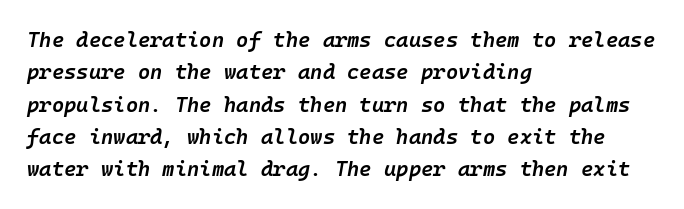
Summary of weight: moderately heavy, a semibold. This rendering leaves character spacing at its baseline value. Is there much room between lines? A standard amount, neither cramped nor airy. Does the lettering tilt? It does — this is italic.
